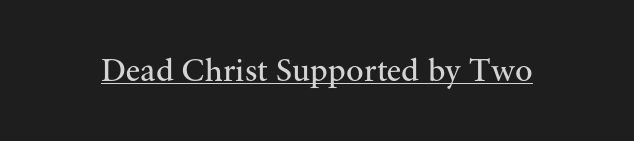
Type style note: has serifs. Varying glyph widths throughout — classic text-font behaviour. Ascenders rise straight up at ninety degrees. Check the space under the baseline: a stroke is drawn there. Summary of weight: not heavy and not bold.
